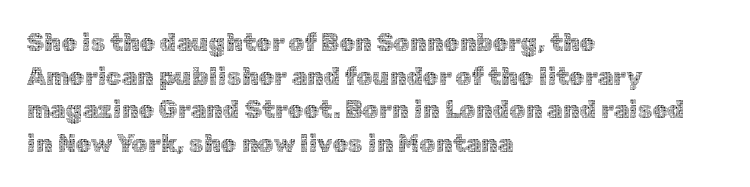
The image shows 25 px text type, upright; set left-aligned, normal line spacing (1.35x), normal letter spacing, not underlined.
